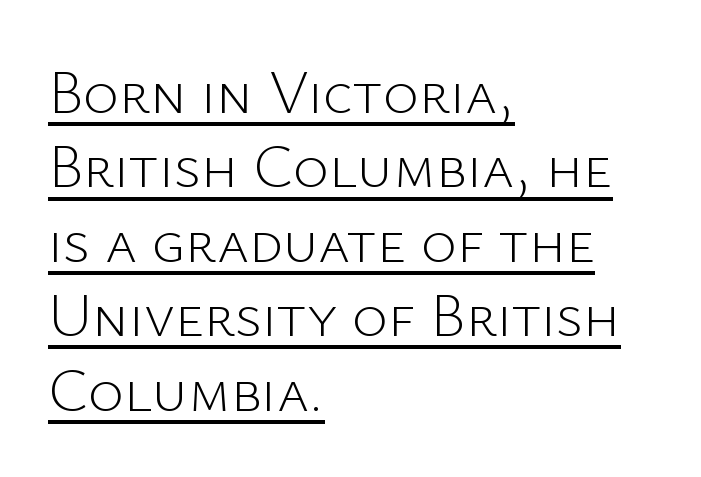
The image shows 61 px light sans-serif type, upright; set left-aligned, line spacing 1.22x, normal letter spacing, underlined; low stroke contrast and a medium x-height.
